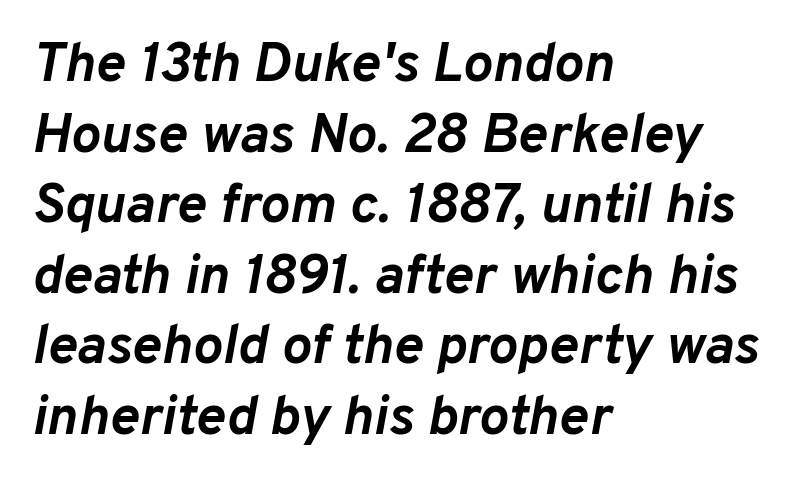
{"italic": "yes", "lean": "right", "slant_degrees": 10, "bold": "yes", "weight": "semibold", "width": "normal", "stroke_contrast": "low", "x_height": "medium", "monospaced": "no", "underline": "no", "align": "left", "line_spacing": "normal", "line_spacing_ratio": 1.26, "letter_spacing": "normal", "letter_spacing_em": 0.0, "glyph_px": 56}
